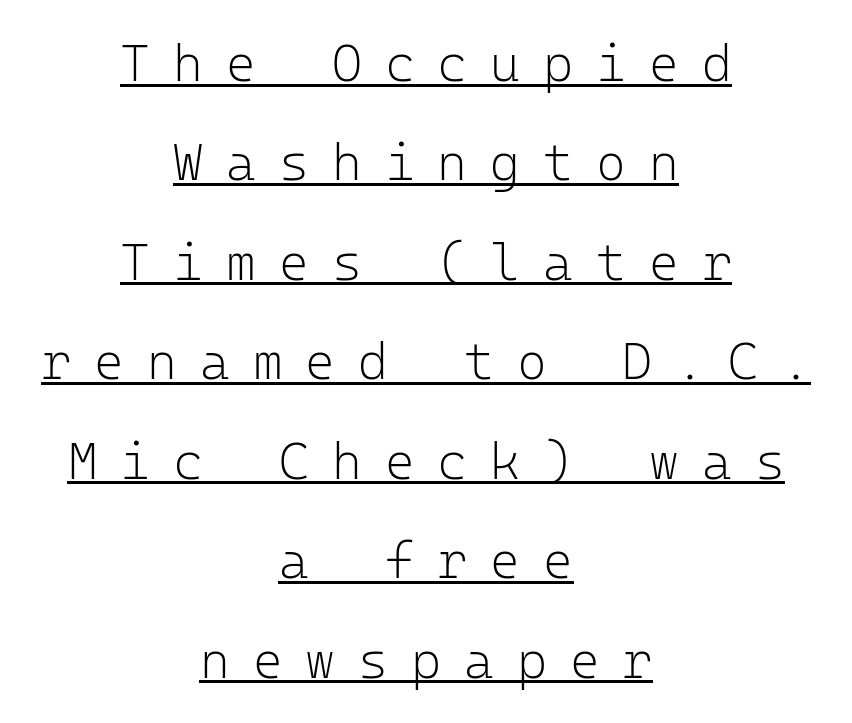
{"serif": "no", "italic": "no", "bold": "no", "weight": "light", "width": "normal", "stroke_contrast": "low", "x_height": "medium", "monospaced": "yes", "underline": "yes", "align": "center", "line_spacing": "loose", "line_spacing_ratio": 1.95, "letter_spacing": "wide", "letter_spacing_em": 0.45, "glyph_px": 51}
